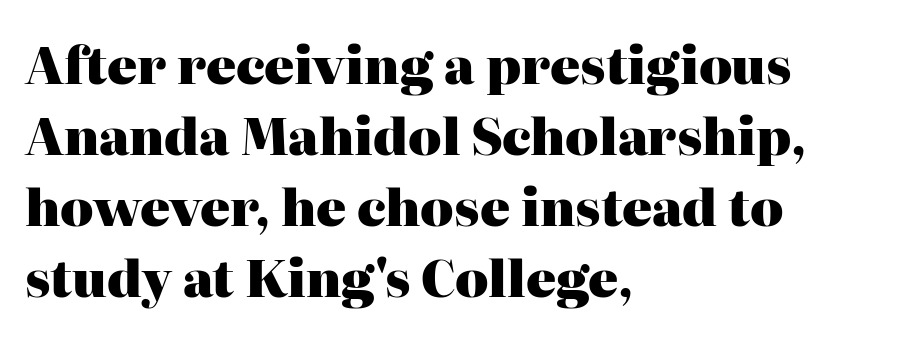
{"serif": "yes", "italic": "no", "bold": "yes", "weight": "heavy", "width": "normal", "stroke_contrast": "high", "x_height": "medium", "monospaced": "no", "underline": "no", "align": "left", "line_spacing": "normal", "line_spacing_ratio": 1.42, "letter_spacing": "normal", "letter_spacing_em": 0.0, "glyph_px": 50}
